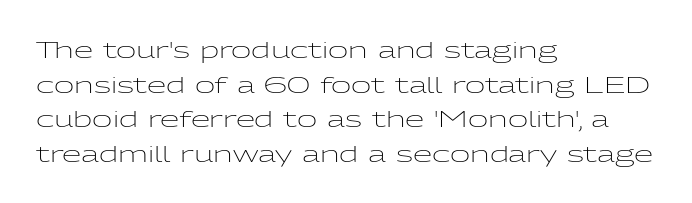
Q: Is the text bold? A: No.
Q: Is the text italic (slanted)? A: No, it is upright.
Q: Is the text underlined? A: No.
Q: How is the paragraph aligned? A: Left-aligned.
Q: Is the spacing between letters normal or unusually wide? A: Normal.
Q: Is the spacing between lines tight, normal or loose? A: Normal.
